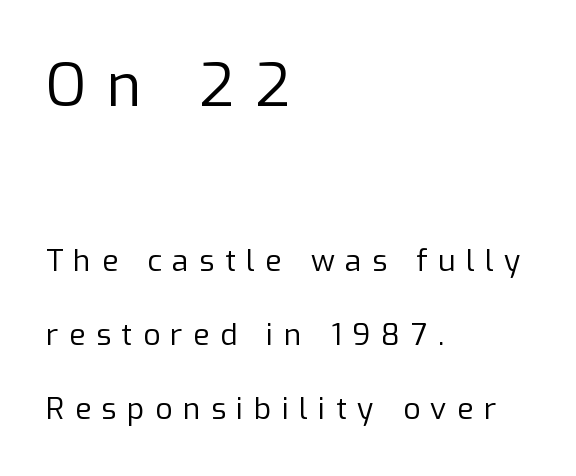
Q: Is the text bold? A: No.
Q: Is the text italic (slanted)? A: No, it is upright.
Q: Is the typeface a serif or a sans-serif typeface? A: Sans-serif.
Q: Is the text underlined? A: No.
Q: How is the paragraph aligned? A: Left-aligned.
Q: Is the spacing between letters normal or unusually wide? A: Unusually wide.
Q: Is the spacing between lines tight, normal or loose? A: Loose.
Q: Which block of text is set in a larger size, the first (top) or the second (bottom)? A: The first (top) one.
Q: Width (condensed, normal, or wide)? A: Normal.
Q: Stroke contrast? A: Low.
Q: x-height? A: Medium.
Q: Monospaced? A: No.
